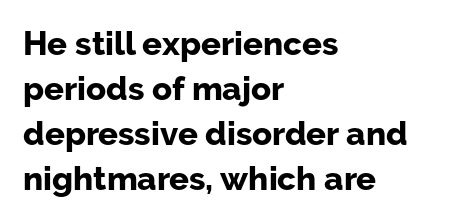
{"serif": "no", "italic": "no", "bold": "yes", "weight": "bold", "width": "normal", "stroke_contrast": "low", "x_height": "medium", "monospaced": "no", "underline": "no", "align": "left", "line_spacing": "normal", "line_spacing_ratio": 1.36, "letter_spacing": "normal", "letter_spacing_em": 0.0, "glyph_px": 33}
